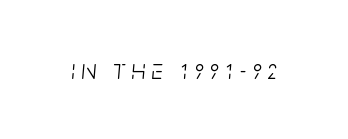
Stroke mass is kept to a normal reading level or below. Clear beneath every line of the passage. Emphasis-style slanted type is in use. The letters advance in unequal steps, a hallmark of proportional type. Compared with typical body copy, the letter spacing here is much looser.
